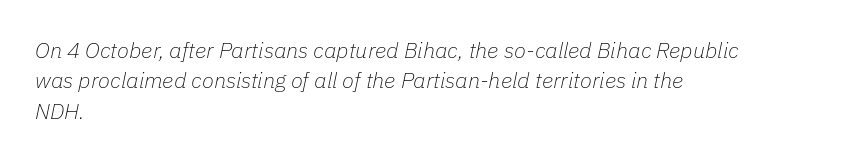
The image shows 22 px text type, italic (leaning right); set left-aligned, normal line spacing (1.38x), normal letter spacing, not underlined.
